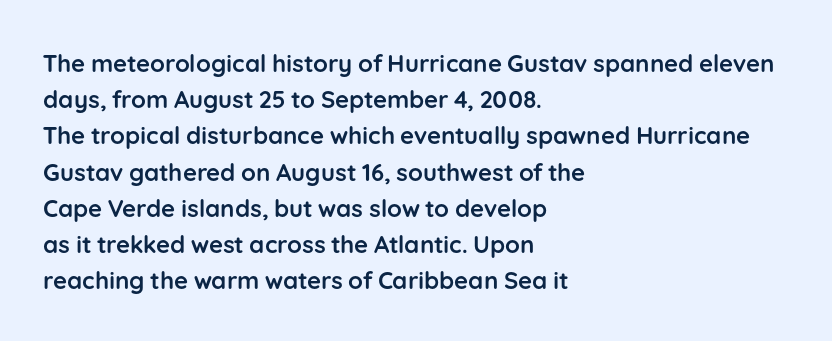
The vertical gap from one line to the next is medium. In terms of posture, this sample is upright. Look at the stroke-to-counter ratio: heavy, a bold. Clear beneath every line of the passage. Casual observation: everything's shoved over to the left. You could call the tracking neutral — neither tight nor loose.
